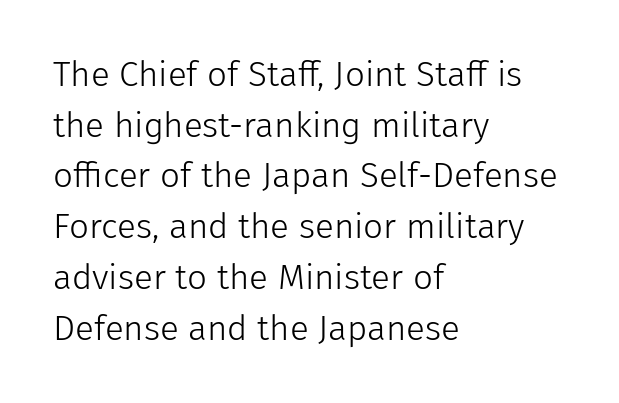
The image shows 35 px light sans-serif type, upright; set left-aligned, normal line spacing (1.45x), normal letter spacing, not underlined; low stroke contrast and a medium x-height.
